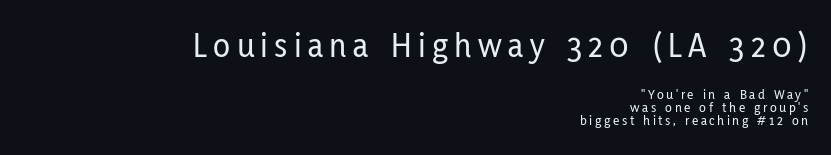
No italicization has been applied; the sample stays upright. One glance says dense: line gaps are narrower than usual. Rule under the text: the space is simply empty. Note the varied advance widths — an 'i' is clearly narrower than an 'm'. These two chunks differ in scale, with the top chunk taking the larger measure. The typesetter chose a ragged-left arrangement here.
